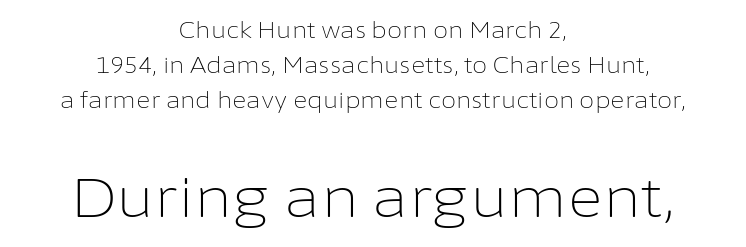
{"serif": "no", "italic": "no", "bold": "no", "weight": "light", "width": "normal", "stroke_contrast": "low", "x_height": "medium", "monospaced": "no", "underline": "no", "align": "center", "line_spacing": "normal", "line_spacing_ratio": 1.58, "letter_spacing": "normal", "letter_spacing_em": 0.0, "larger_block": "second", "size_ratio": 2.5, "glyph_px": 55}
